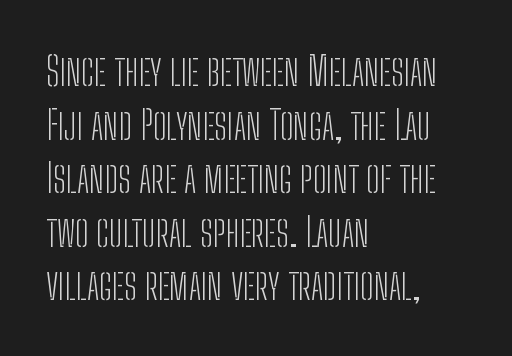
{"serif": "no", "italic": "no", "bold": "no", "weight": "light", "width": "condensed", "stroke_contrast": "low", "x_height": "medium", "monospaced": "no", "underline": "no", "align": "left", "line_spacing": "normal", "line_spacing_ratio": 1.34, "letter_spacing": "normal", "letter_spacing_em": 0.0, "glyph_px": 40}
